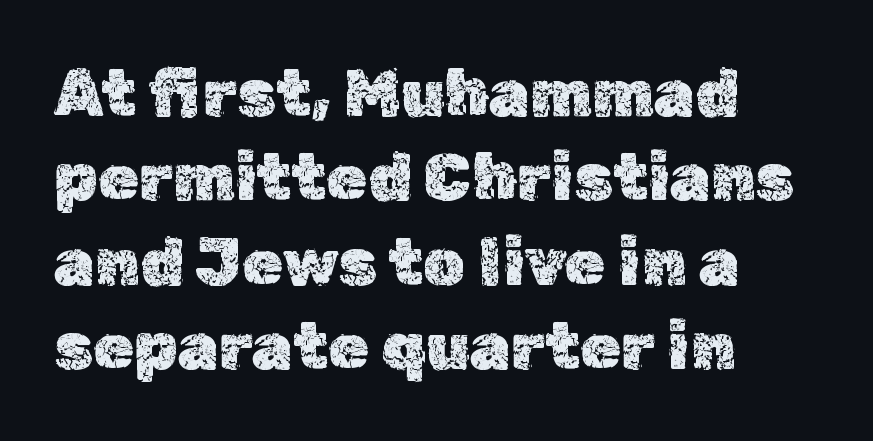
The image shows 66 px text type, upright; set left-aligned, normal line spacing (1.28x), normal letter spacing, not underlined; a medium x-height.
